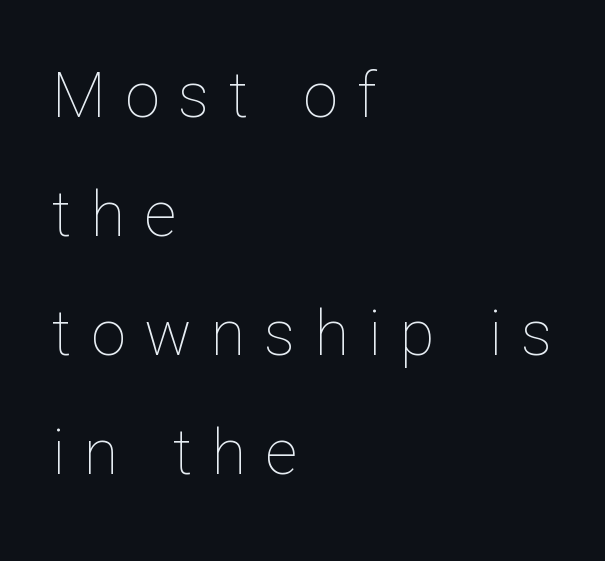
The foot of each line stays bare and open. Letters have the restrained weight of plain body copy at most. The face used here is proportionally spaced, like ordinary book or web type. Horizontally, the lines are justified to the leading edge only. There is plenty of visible air inserted between adjacent glyphs.
